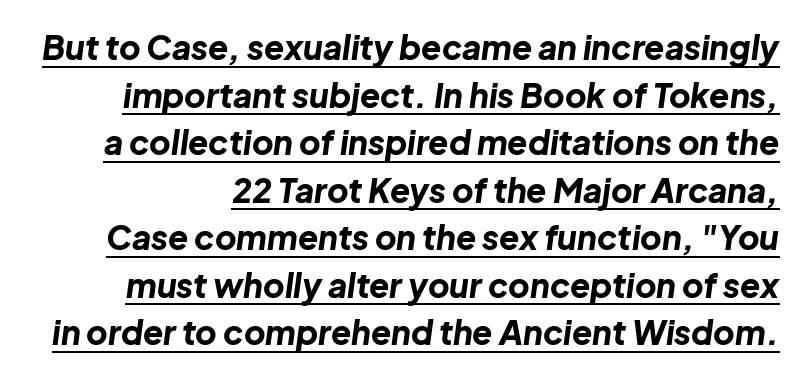
The image shows 33 px bold type, italic (leaning right); set normal line spacing (1.44x), normal letter spacing, underlined; low stroke contrast and a medium x-height.
